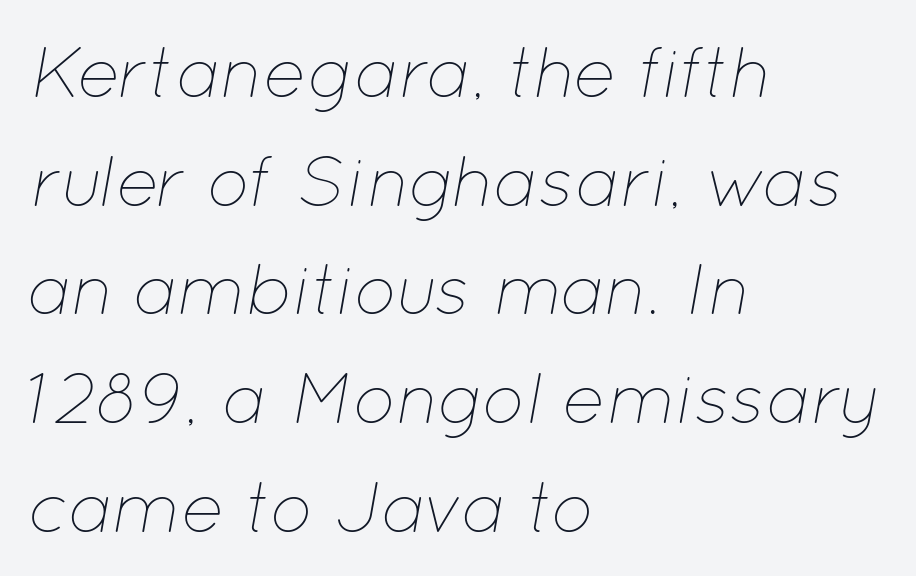
{"italic": "yes", "lean": "right", "slant_degrees": 12, "bold": "no", "weight": "thin", "width": "normal", "stroke_contrast": "low", "x_height": "medium", "monospaced": "no", "underline": "no", "align": "left", "line_spacing": "normal", "line_spacing_ratio": 1.51, "letter_spacing": "normal", "letter_spacing_em": 0.0, "glyph_px": 72}
